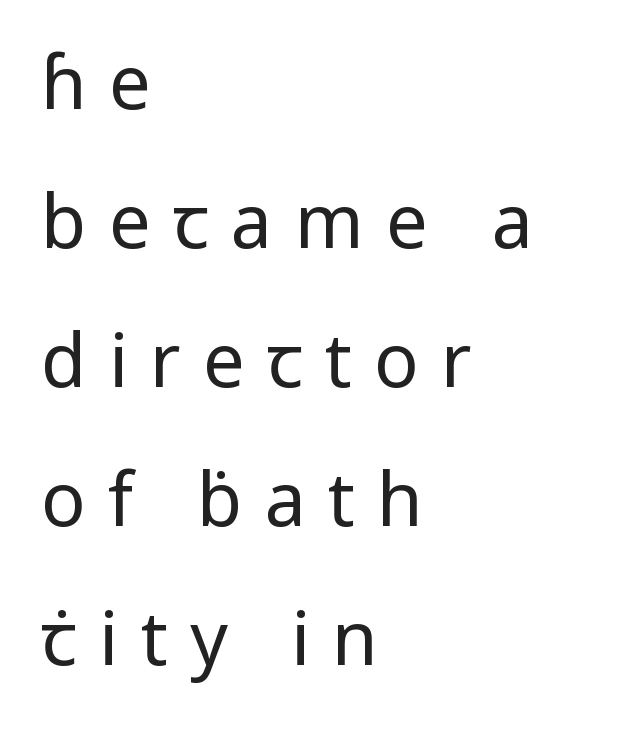
You could not count columns in this text — the font is proportionally spaced. Letters have the restrained weight of plain body copy at most. Reading down the block, your eye returns to a fixed left position each line. Glyph-to-glyph distance is far greater than everyday printed text. Every character sits straight up, as roman type does. The typeface chosen for these lines omits serifs.
